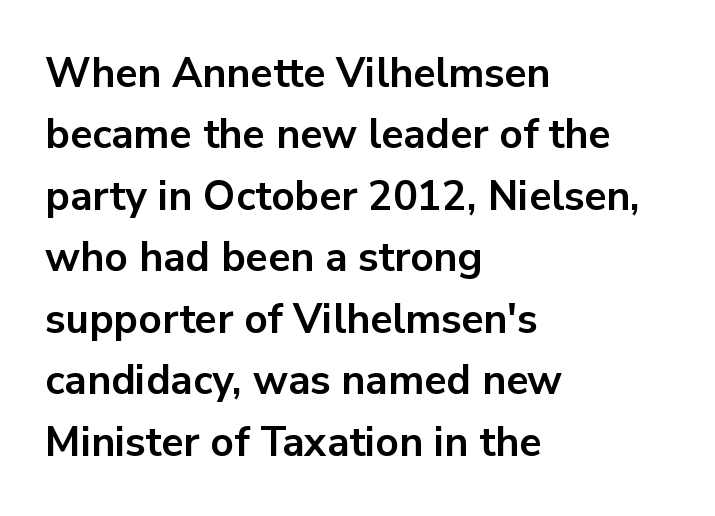
Q: Is the text bold? A: Yes.
Q: Is the text italic (slanted)? A: No, it is upright.
Q: Is the typeface a serif or a sans-serif typeface? A: Sans-serif.
Q: Is the text underlined? A: No.
Q: How is the paragraph aligned? A: Left-aligned.
Q: Is the spacing between letters normal or unusually wide? A: Normal.
Q: Is the spacing between lines tight, normal or loose? A: Normal.
Q: Width (condensed, normal, or wide)? A: Normal.
Q: Stroke contrast? A: Low.
Q: x-height? A: Medium.
Q: Monospaced? A: No.
